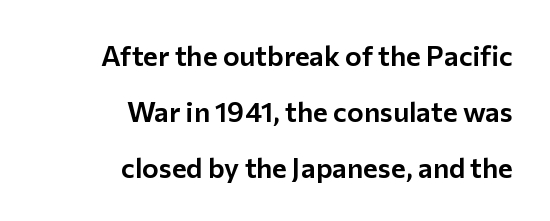
Spacing between characters is what you'd get straight out of the box. The zone under the glyphs is completely vacant. Serif or sans? Sans — the stroke terminals are bare. Spacing verdict: proportional, widths tailored to each character. Unlike italic type, these characters show no tilt at all.
